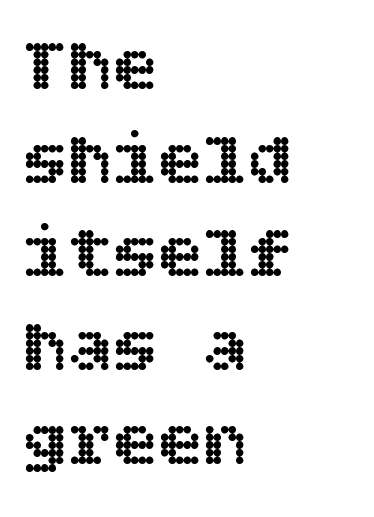
The passage is arranged the way most books set body copy — flush left. It's the straight-up-and-down kind of type. Just letters on the line, the space beneath them empty. In terms of letterspacing, this is plain default setting. The passage shown stacks its lines at a standard gap.
